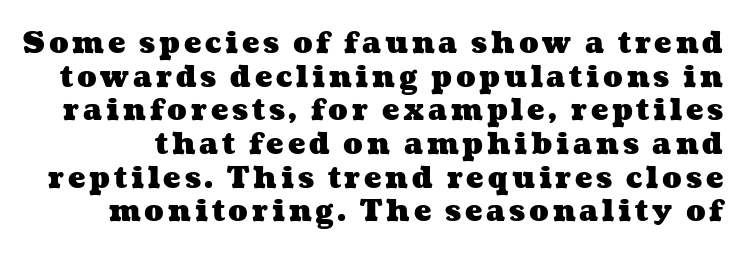
Q: Is the text bold? A: Yes.
Q: Is the text underlined? A: No.
Q: Width (condensed, normal, or wide)? A: Wide.
Q: Stroke contrast? A: Medium.
Q: x-height? A: Medium.
Q: Monospaced? A: No.
